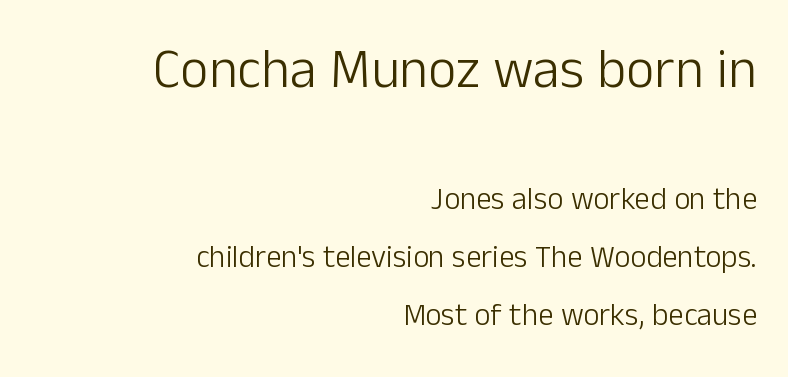
The image shows 55 px light sans-serif type, upright; set right-aligned, line spacing 1.86x, normal letter spacing, not underlined; the first (top) block is 1.77x larger; low stroke contrast and a medium x-height.
